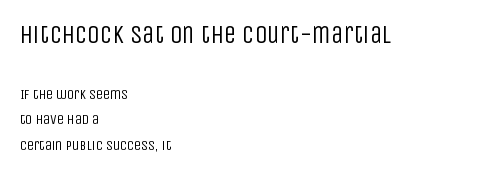
Is the stroke heavy? The answer is a plain regular-or-lighter. The space beneath each line is pristine and unruled. Two sizes are in play, and the larger belongs to the first block. Visually the block forms a straight wall on the left and a jagged coastline on the right. The face used here is rendered with its standard letterfit.
